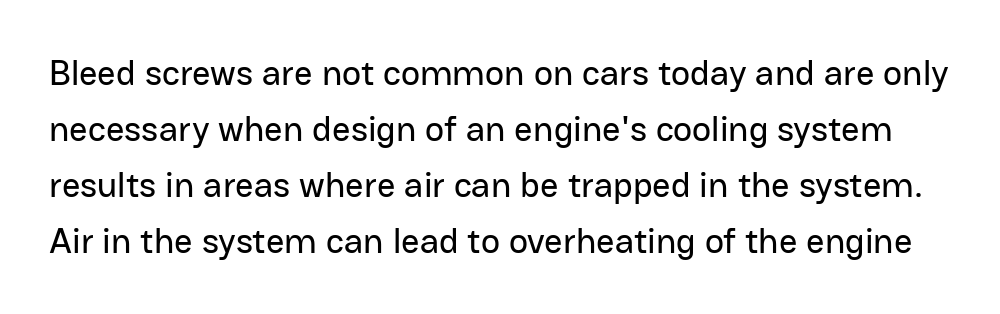
Q: Is the text italic (slanted)? A: No, it is upright.
Q: Is the typeface a serif or a sans-serif typeface? A: Sans-serif.
Q: Is the text underlined? A: No.
Q: Is the spacing between letters normal or unusually wide? A: Normal.
Q: Is the spacing between lines tight, normal or loose? A: Normal.
Q: Width (condensed, normal, or wide)? A: Normal.
Q: Stroke contrast? A: Low.
Q: x-height? A: Medium.
Q: Monospaced? A: No.
